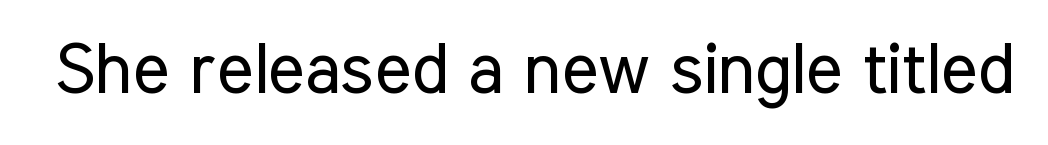
The image shows 70 px regular-weight, condensed sans-serif type, upright; set normal letter spacing, not underlined; low stroke contrast and a medium x-height.
